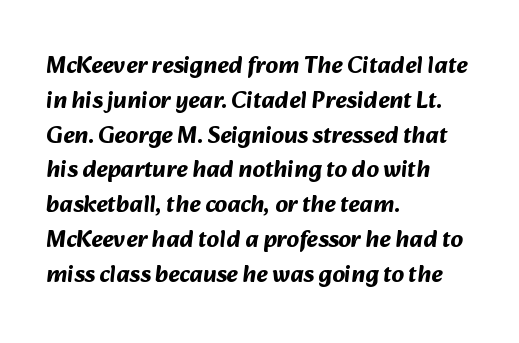
Q: Is the text bold? A: Yes.
Q: Is the text underlined? A: No.
Q: How is the paragraph aligned? A: Left-aligned.
Q: Is the spacing between letters normal or unusually wide? A: Normal.
Q: Is the spacing between lines tight, normal or loose? A: Normal.
